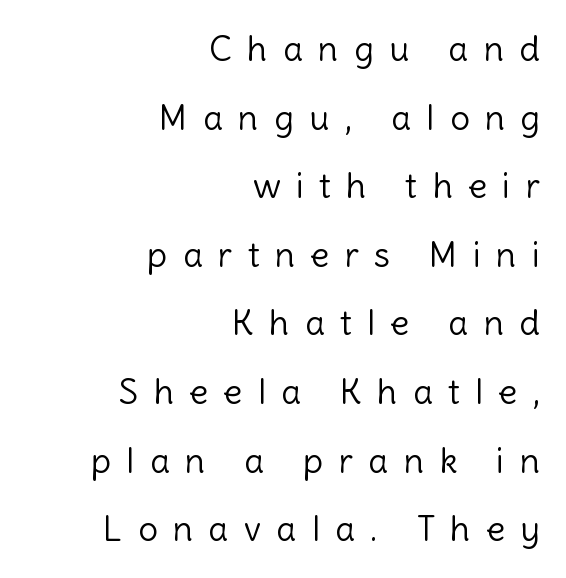
The image shows 35 px light sans-serif type, upright; set right-aligned, loose line spacing (1.96x), unusually wide letter spacing (+0.44 em), not underlined; a medium x-height.
